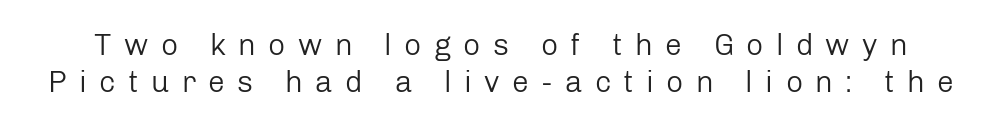
Q: Is the text bold? A: No.
Q: Is the text italic (slanted)? A: No, it is upright.
Q: Is the typeface a serif or a sans-serif typeface? A: Sans-serif.
Q: Is the text underlined? A: No.
Q: Is the spacing between letters normal or unusually wide? A: Unusually wide.
Q: Width (condensed, normal, or wide)? A: Normal.
Q: Stroke contrast? A: Low.
Q: x-height? A: Medium.
Q: Monospaced? A: No.
